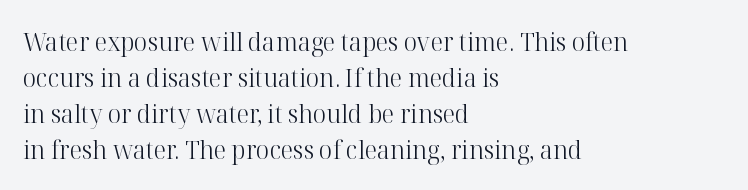
Q: Is the text bold? A: No.
Q: Is the text italic (slanted)? A: No, it is upright.
Q: Is the text underlined? A: No.
Q: How is the paragraph aligned? A: Left-aligned.
Q: Is the spacing between letters normal or unusually wide? A: Normal.
Q: Is the spacing between lines tight, normal or loose? A: Normal.
